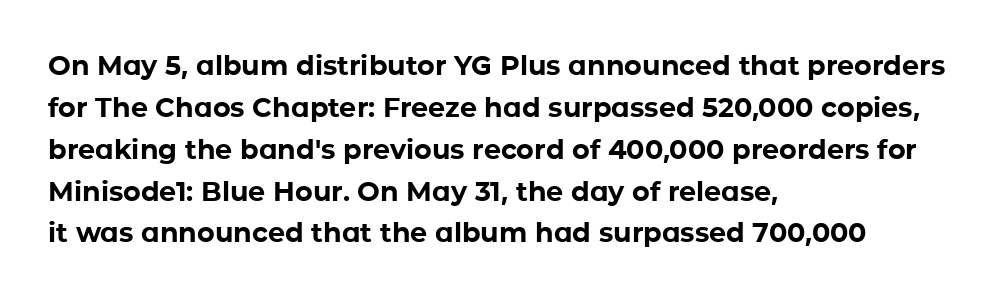
Q: Is the text bold? A: Yes.
Q: Is the text italic (slanted)? A: No, it is upright.
Q: Is the text underlined? A: No.
Q: How is the paragraph aligned? A: Left-aligned.
Q: Is the spacing between letters normal or unusually wide? A: Normal.
Q: Is the spacing between lines tight, normal or loose? A: Normal.
